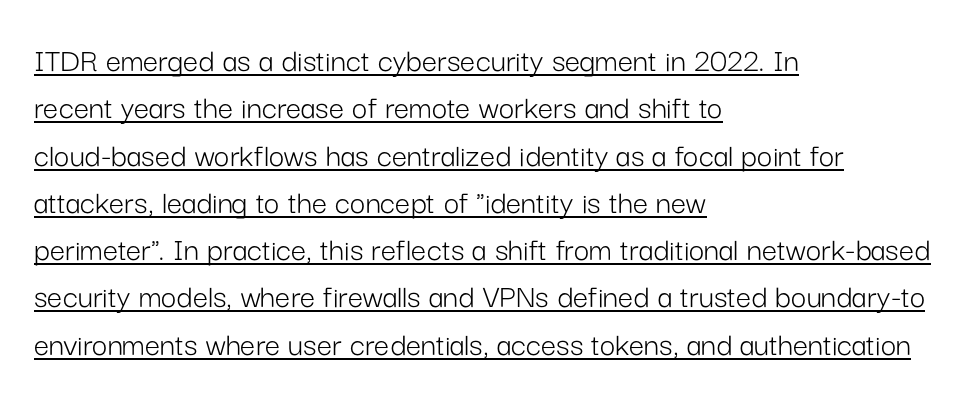
Q: Is the text bold? A: No.
Q: Is the text italic (slanted)? A: No, it is upright.
Q: Is the typeface a serif or a sans-serif typeface? A: Sans-serif.
Q: Is the text underlined? A: Yes.
Q: How is the paragraph aligned? A: Left-aligned.
Q: Is the spacing between letters normal or unusually wide? A: Normal.
Q: Is the spacing between lines tight, normal or loose? A: Normal.
Q: Width (condensed, normal, or wide)? A: Normal.
Q: Stroke contrast? A: Low.
Q: x-height? A: Medium.
Q: Monospaced? A: No.
